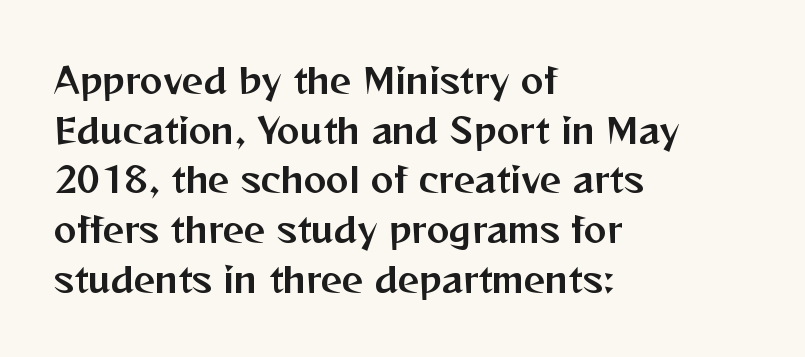
Line starts are locked; line ends wander. Classification — sans serif. Character widths vary here, with narrow letters taking less room than wide ones. A normal amount of white space separates one row of letters from the next. This rendering leaves character spacing at its baseline value.
